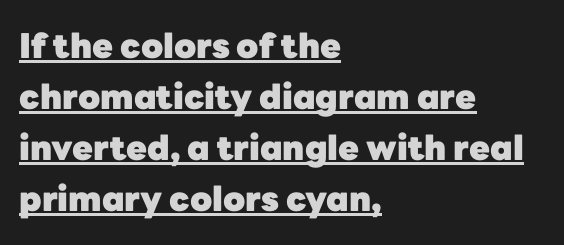
The image shows 34 px heavy sans-serif type, upright; set left-aligned, normal line spacing (1.5x), normal letter spacing, underlined; low stroke contrast and a medium x-height.
